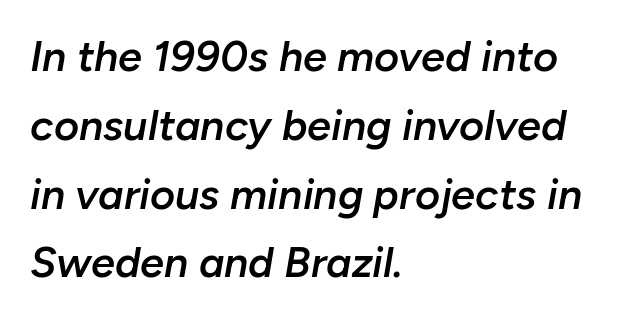
Standard letterfit; no display-style spreading of the glyphs. No word sits above an underline. The line-height multiplier appears to be the usual default. The face used here has a pronounced slope to its letters. Every row of glyphs begins at an identical x-position on the left. Weight: semibold (demi).
